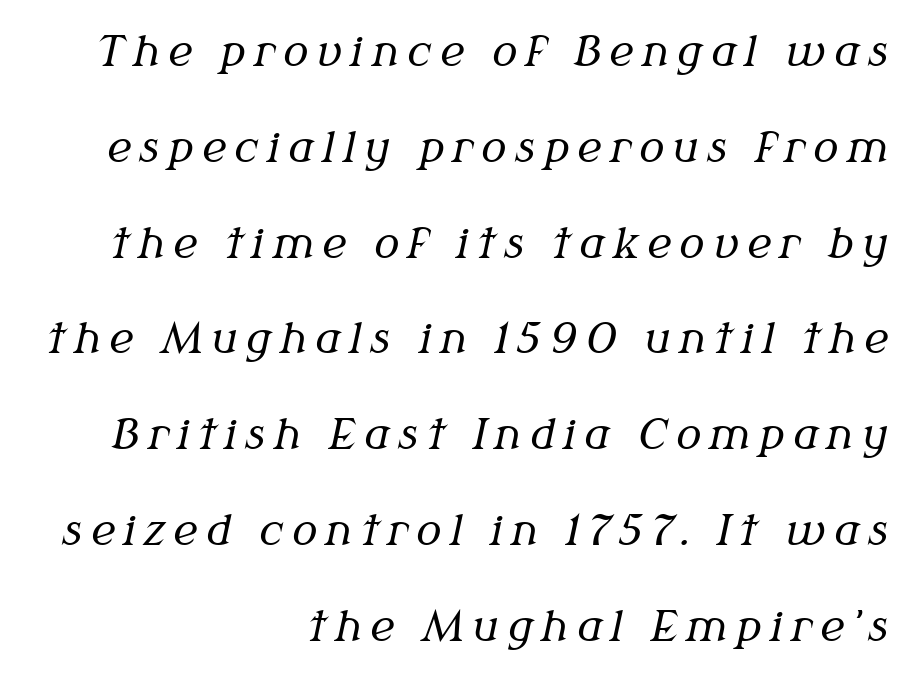
The designer dialed line spacing up above the default. Is this a fixed-width face? No — the glyphs have proportional, varying widths. Short note: letters widely spaced. A bare baseline throughout the passage. A light-to-regular cut is what we see here. Italic: yes, the glyphs are oblique.
